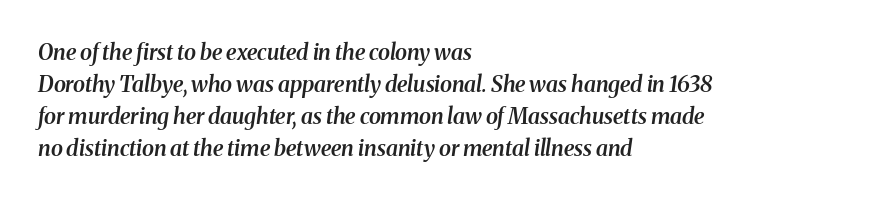
No word sits above an underline. Compared with a centered layout, this one pins lines to the left instead. A typesetter would call this zero additional tracking. Successive baselines arrive at the customary interval.
